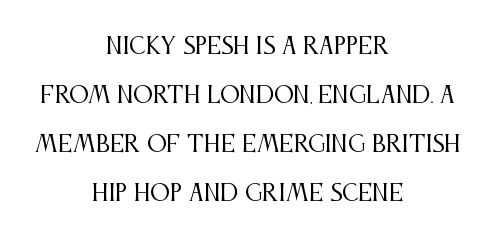
The image shows 22 px text type, upright; set centered, loose line spacing (2.22x), normal letter spacing, not underlined.
